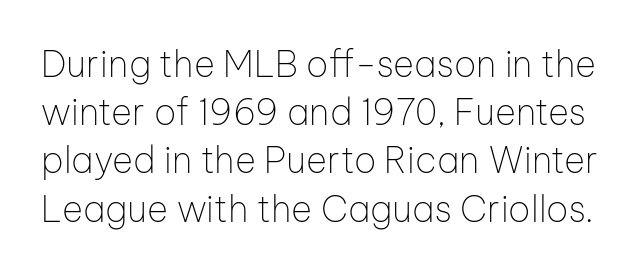
Q: Is the text bold? A: No.
Q: Is the text italic (slanted)? A: No, it is upright.
Q: Is the typeface a serif or a sans-serif typeface? A: Sans-serif.
Q: Is the text underlined? A: No.
Q: Is the spacing between letters normal or unusually wide? A: Normal.
Q: Is the spacing between lines tight, normal or loose? A: Normal.
Q: Width (condensed, normal, or wide)? A: Normal.
Q: Stroke contrast? A: Low.
Q: x-height? A: Medium.
Q: Monospaced? A: No.
